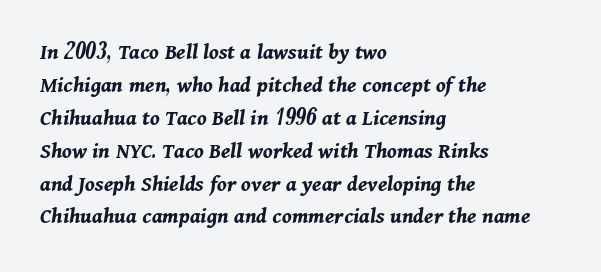
Q: Is the text bold? A: Yes.
Q: Is the text italic (slanted)? A: Yes, it leans right by about 11 degrees.
Q: Is the text underlined? A: No.
Q: How is the paragraph aligned? A: Left-aligned.
Q: Is the spacing between letters normal or unusually wide? A: Normal.
Q: Is the spacing between lines tight, normal or loose? A: Normal.
